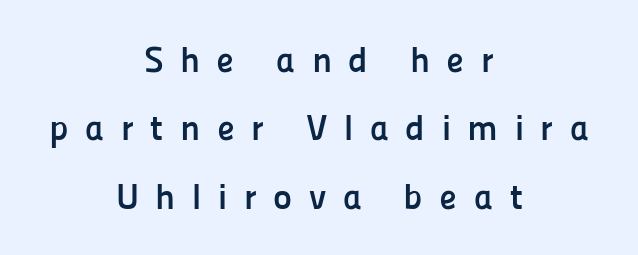
The image shows 36 px semibold sans-serif type, upright; set centered, loose line spacing (1.9x), unusually wide letter spacing (+0.46 em), not underlined; low stroke contrast and a medium x-height.
